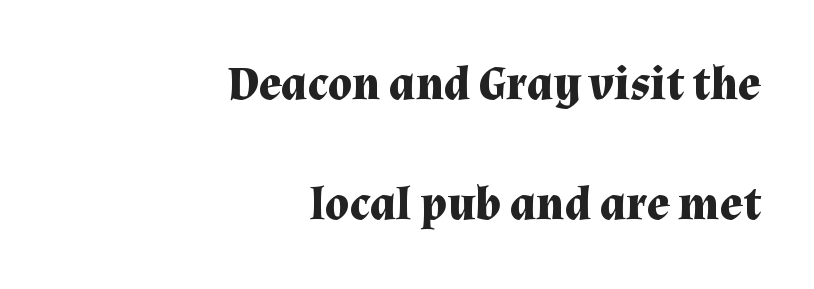
The image shows 48 px bold serif type, upright; set right-aligned, loose line spacing (2.5x), normal letter spacing, not underlined; medium stroke contrast and a medium x-height.
